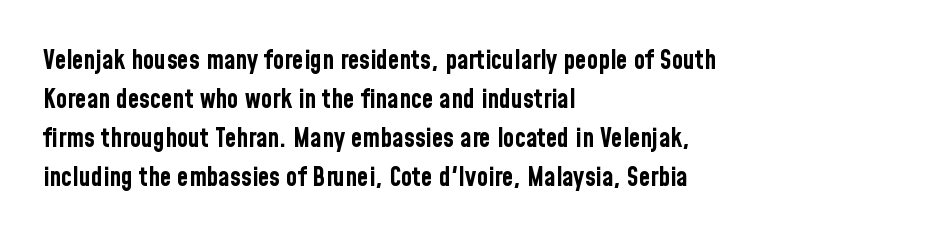
Q: Is the text bold? A: Yes.
Q: Is the text italic (slanted)? A: No, it is upright.
Q: Is the text underlined? A: No.
Q: How is the paragraph aligned? A: Left-aligned.
Q: Is the spacing between letters normal or unusually wide? A: Normal.
Q: Is the spacing between lines tight, normal or loose? A: Normal.
